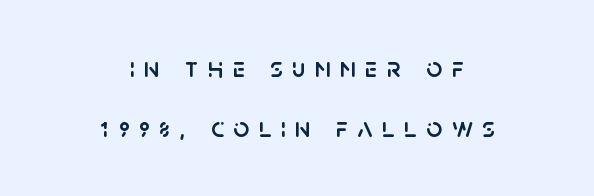
Q: Is the text italic (slanted)? A: No, it is upright.
Q: Is the typeface a serif or a sans-serif typeface? A: Sans-serif.
Q: Is the text underlined? A: No.
Q: How is the paragraph aligned? A: Centered.
Q: Is the spacing between letters normal or unusually wide? A: Unusually wide.
Q: Is the spacing between lines tight, normal or loose? A: Loose.
Q: Width (condensed, normal, or wide)? A: Normal.
Q: Stroke contrast? A: Low.
Q: x-height? A: Large.
Q: Monospaced? A: No.
